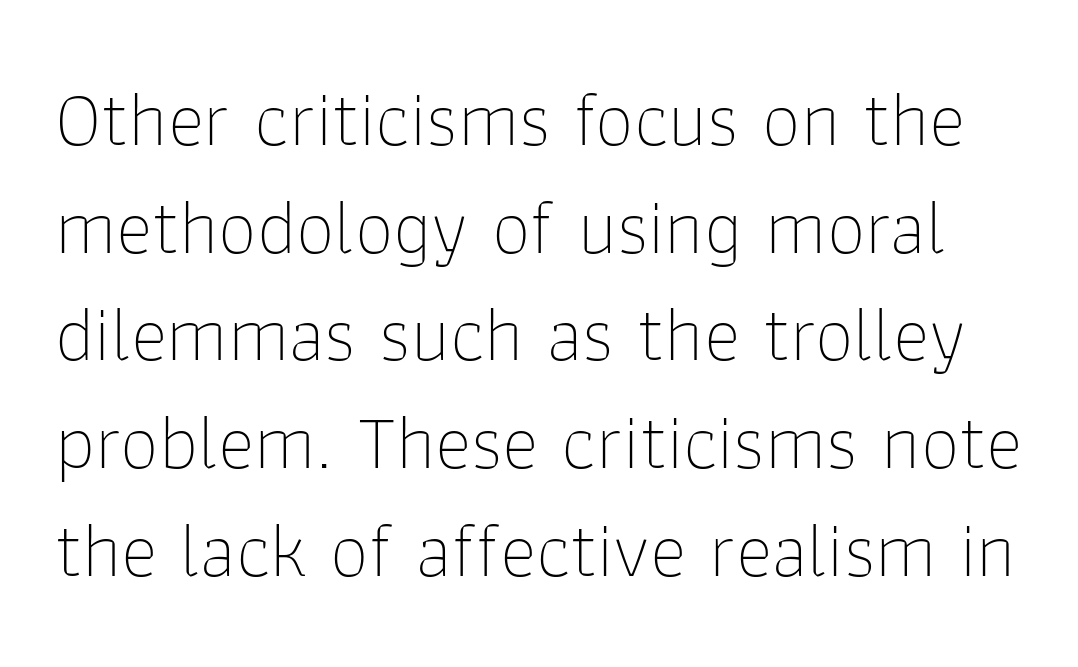
The vertical gap from one line to the next is medium. The passage shown is typeset with a sans-serif family. The lettering holds an erect, upright posture throughout. Quick note: underline off. Weight: in the light-to-regular range.
